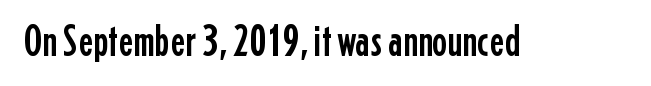
The image shows 45 px condensed sans-serif type, upright; set normal letter spacing, not underlined; low stroke contrast and a medium x-height.
